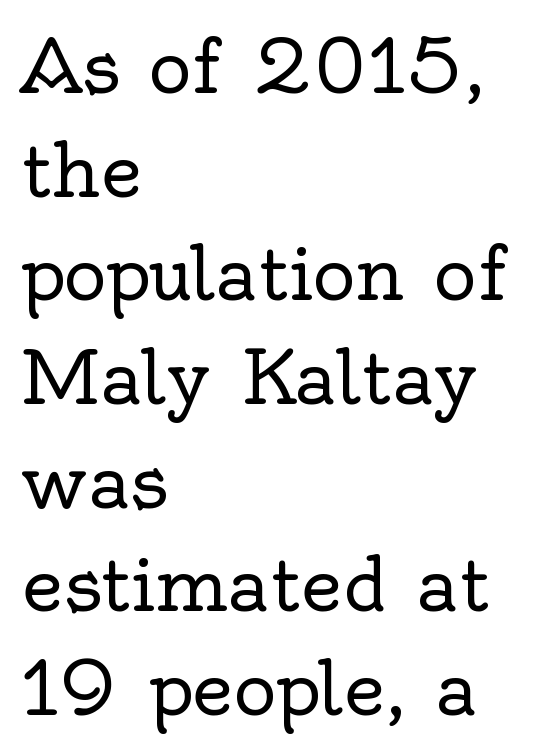
Caption: standard tracking, unaltered. The passage shown is not underscored anywhere. This block has exactly the height ordinary leading produces. Line beginnings align vertically; line endings do not. Little horizontal feet cap the strokes, marking this as serif type. Ascenders rise straight up at ninety degrees.
